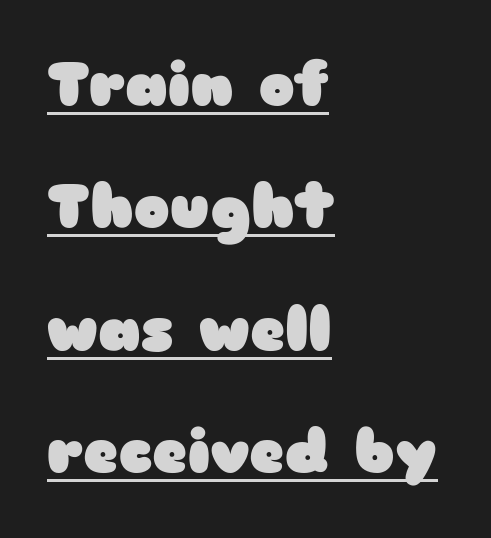
Leftover space on each line is placed entirely after the last word. The face used here is proportionally spaced, like ordinary book or web type. Is this a sans? Yes — the strokes have no serifs. The letters sit at their default tracking, neither squeezed nor spread. Strokes here are thick enough to call this a true bold. Students, observe the line beneath the letters — that is underlining.
